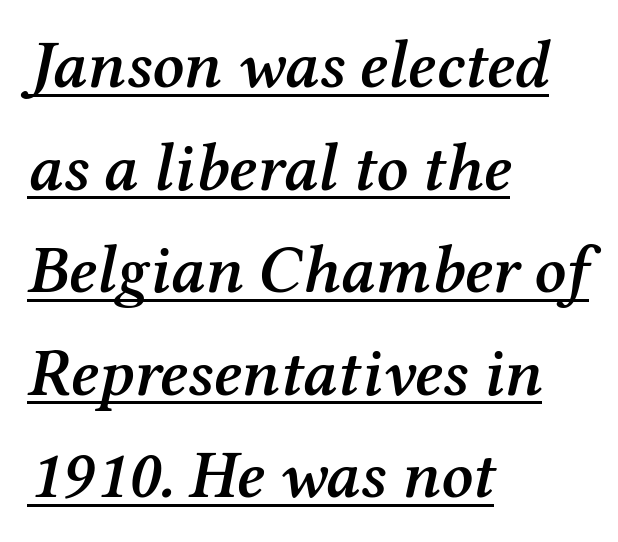
Q: Is the text bold? A: Semi-bold.
Q: Is the text italic (slanted)? A: Yes, it leans right by about 12 degrees.
Q: Is the typeface a serif or a sans-serif typeface? A: Serif.
Q: Is the text underlined? A: Yes.
Q: How is the paragraph aligned? A: Left-aligned.
Q: Is the spacing between letters normal or unusually wide? A: Normal.
Q: Is the spacing between lines tight, normal or loose? A: Normal.
Q: Width (condensed, normal, or wide)? A: Normal.
Q: Stroke contrast? A: Medium.
Q: x-height? A: Medium.
Q: Monospaced? A: No.
